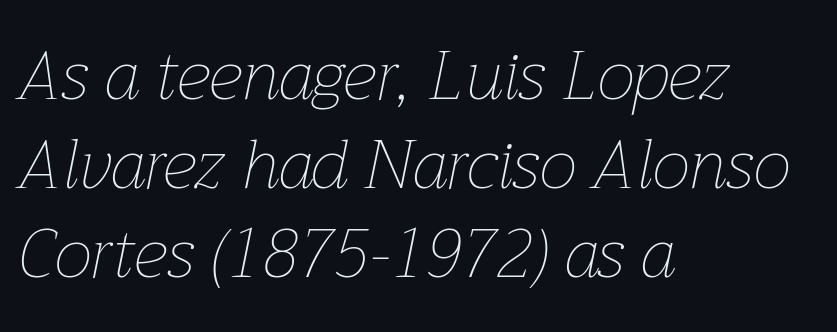
{"italic": "yes", "lean": "right", "slant_degrees": 12, "bold": "no", "weight": "thin", "width": "normal", "stroke_contrast": "low", "x_height": "medium", "monospaced": "no", "underline": "no", "align": "left", "line_spacing": "normal", "line_spacing_ratio": 1.31, "letter_spacing": "normal", "letter_spacing_em": 0.0, "glyph_px": 68}
